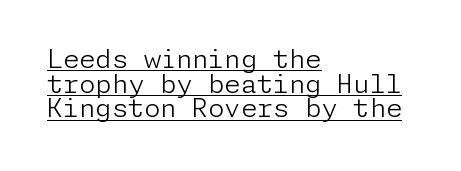
Q: Is the text bold? A: No.
Q: Is the text italic (slanted)? A: No, it is upright.
Q: Is the text underlined? A: Yes.
Q: How is the paragraph aligned? A: Left-aligned.
Q: Is the spacing between letters normal or unusually wide? A: Normal.
Q: Is the spacing between lines tight, normal or loose? A: Tight.
